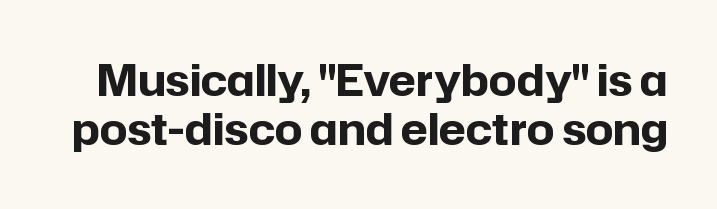
The passage shown is typed in a proportional face where columns would drift. The glyphs in this specimen are sans serif. These lines huddle together more closely than default settings would place them. Spacing between characters is what you'd get straight out of the box. Clear beneath every line of the passage. The lettering stays uniformly vertical, giving the passage a roman look.
